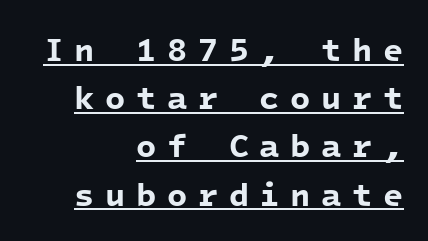
Here the designer chose a console-style face with uniform glyph widths. Short and long lines alike share a common ending point at right. The characters display no serif detailing; their extremities are plain. Caption: lettering with a line underneath.
